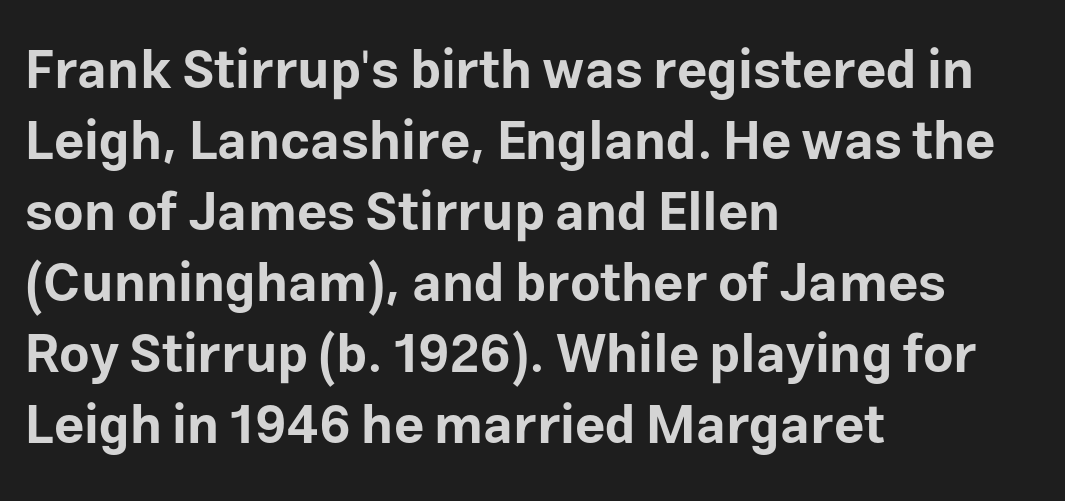
Horizontal alignment here is leftward, the default for most running prose. Every stem runs plumb, perpendicular to the baseline. As a designer I'd log this as weight 700, bold. Unlike a traditional serif, this face leaves its strokes unadorned. Proportional: the letters do not fall into vertical columns.
